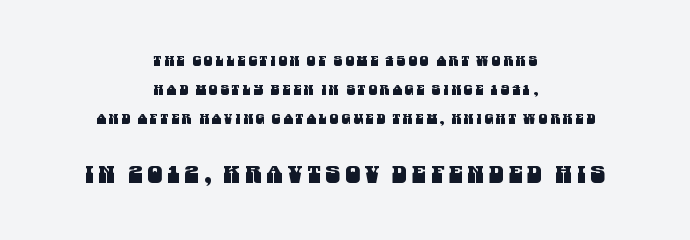
{"underline": "no", "align": "center", "line_spacing": "loose", "line_spacing_ratio": 2.06, "letter_spacing": "wide", "letter_spacing_em": 0.2, "larger_block": "second", "size_ratio": 1.71, "glyph_px": 24}
